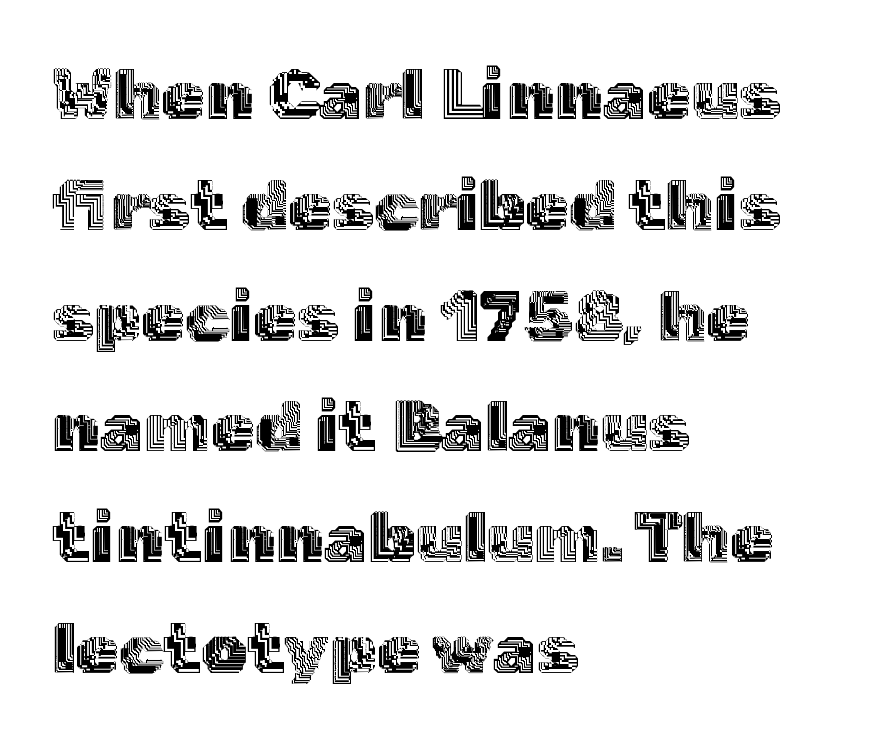
The image shows 71 px text type, upright; set left-aligned, normal line spacing (1.56x), normal letter spacing, not underlined; a medium x-height.
